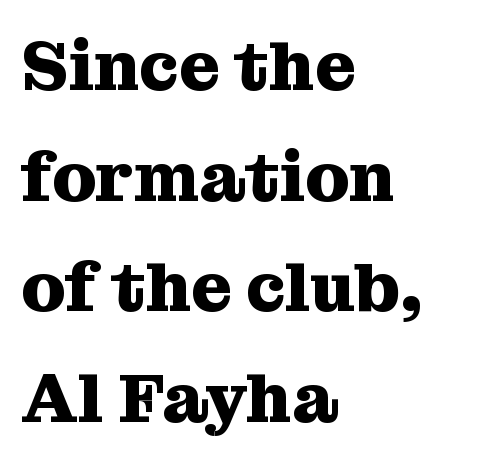
Q: Is the text bold? A: Yes.
Q: Is the text italic (slanted)? A: No, it is upright.
Q: Is the typeface a serif or a sans-serif typeface? A: Serif.
Q: Is the text underlined? A: No.
Q: How is the paragraph aligned? A: Left-aligned.
Q: Is the spacing between letters normal or unusually wide? A: Normal.
Q: Is the spacing between lines tight, normal or loose? A: Normal.
Q: Width (condensed, normal, or wide)? A: Normal.
Q: Stroke contrast? A: Medium.
Q: x-height? A: Medium.
Q: Monospaced? A: No.
